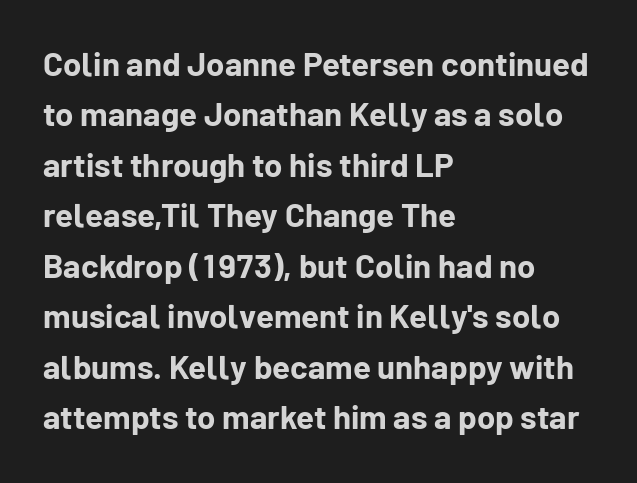
The image shows 33 px bold sans-serif type, upright; set left-aligned, normal line spacing (1.53x), normal letter spacing, not underlined; low stroke contrast and a medium x-height.
